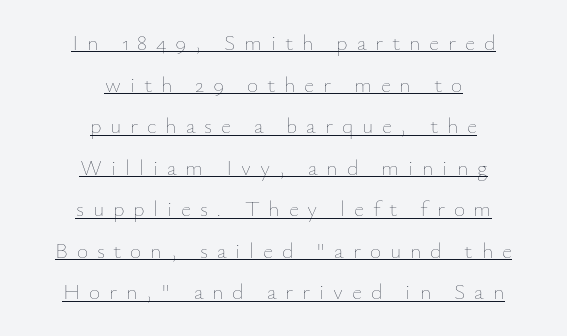
The rendering uses the underline text-decoration. Ascenders rise straight up at ninety degrees. Horizontally, the lines are justified to the midpoint only. The letterforms stand isolated, each surrounded by extra space.
